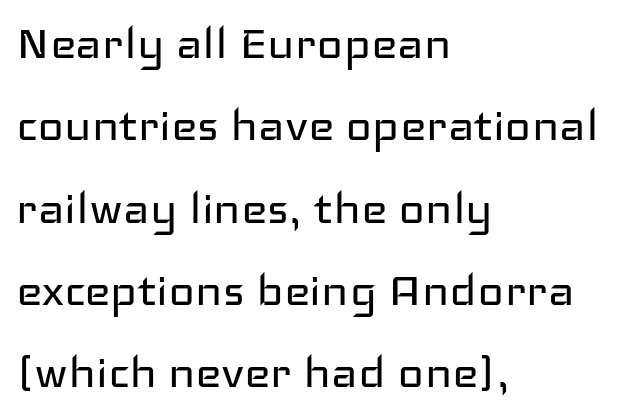
The image shows 56 px regular-weight, wide sans-serif type, upright; set left-aligned, normal line spacing (1.47x), normal letter spacing, not underlined; low stroke contrast and a medium x-height.
